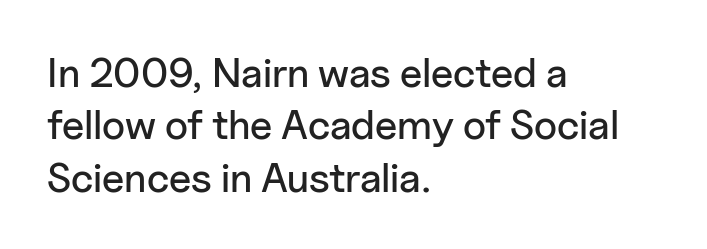
Q: Is the text italic (slanted)? A: No, it is upright.
Q: Is the typeface a serif or a sans-serif typeface? A: Sans-serif.
Q: Is the text underlined? A: No.
Q: How is the paragraph aligned? A: Left-aligned.
Q: Is the spacing between letters normal or unusually wide? A: Normal.
Q: Is the spacing between lines tight, normal or loose? A: Normal.
Q: Width (condensed, normal, or wide)? A: Normal.
Q: Stroke contrast? A: Low.
Q: x-height? A: Medium.
Q: Monospaced? A: No.
